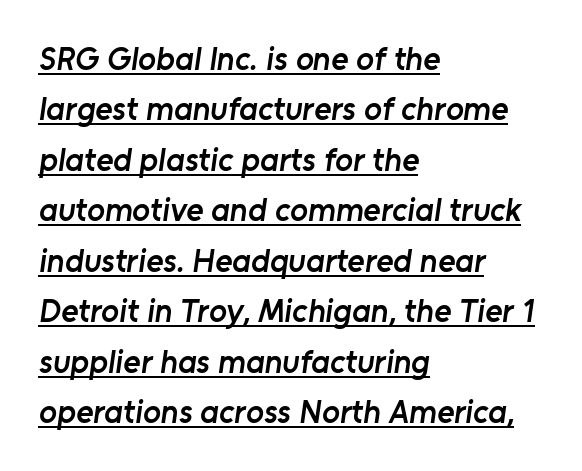
Q: Is the text bold? A: Semi-bold.
Q: Is the typeface a serif or a sans-serif typeface? A: Sans-serif.
Q: Is the text underlined? A: Yes.
Q: How is the paragraph aligned? A: Left-aligned.
Q: Is the spacing between letters normal or unusually wide? A: Normal.
Q: Is the spacing between lines tight, normal or loose? A: Normal.
Q: Width (condensed, normal, or wide)? A: Normal.
Q: Stroke contrast? A: Low.
Q: x-height? A: Medium.
Q: Monospaced? A: No.
